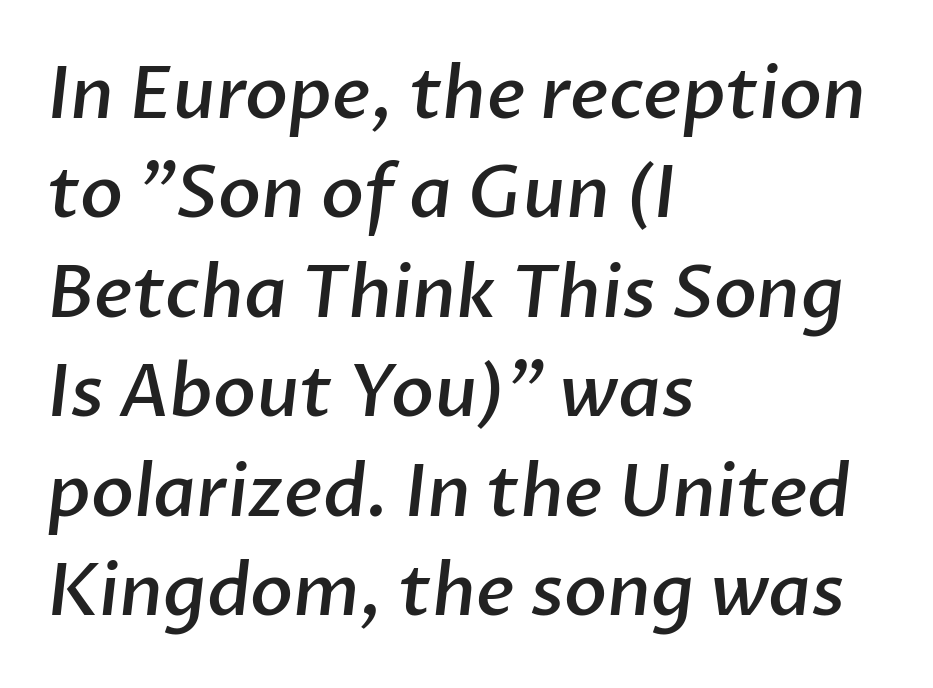
Q: Is the text bold? A: Semi-bold.
Q: Is the typeface a serif or a sans-serif typeface? A: Sans-serif.
Q: Is the text underlined? A: No.
Q: How is the paragraph aligned? A: Left-aligned.
Q: Is the spacing between letters normal or unusually wide? A: Normal.
Q: Is the spacing between lines tight, normal or loose? A: Normal.
Q: Width (condensed, normal, or wide)? A: Normal.
Q: Stroke contrast? A: Low.
Q: x-height? A: Medium.
Q: Monospaced? A: No.
